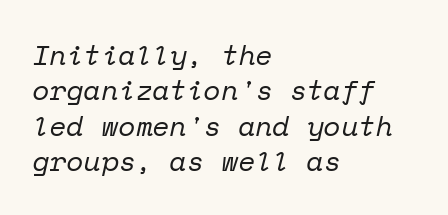
The image shows 28 px regular-weight serif type, italic (leaning right), monospaced; set left-aligned, normal line spacing (1.26x), normal letter spacing, not underlined; low stroke contrast and a medium x-height.
